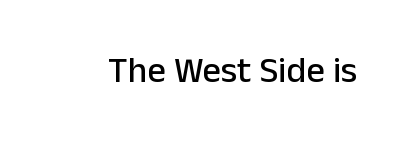
Q: Is the text italic (slanted)? A: No, it is upright.
Q: Is the typeface a serif or a sans-serif typeface? A: Sans-serif.
Q: Is the text underlined? A: No.
Q: Is the spacing between letters normal or unusually wide? A: Normal.
Q: Width (condensed, normal, or wide)? A: Normal.
Q: Stroke contrast? A: Low.
Q: x-height? A: Medium.
Q: Monospaced? A: No.
